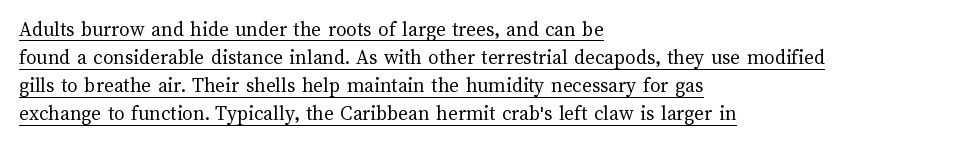
The image shows 21 px text type, upright; set left-aligned, normal line spacing (1.34x), normal letter spacing, underlined.
